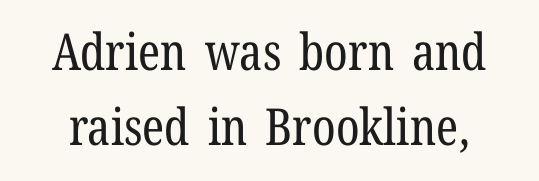
The image shows 51 px regular-weight, condensed serif type, upright; set normal line spacing (1.48x), normal letter spacing, not underlined; low stroke contrast and a medium x-height.
